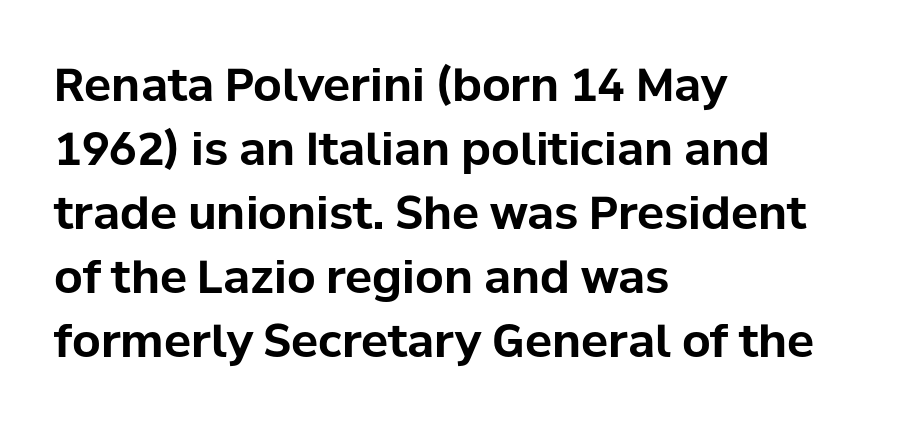
{"serif": "no", "italic": "no", "bold": "yes", "weight": "bold", "width": "normal", "stroke_contrast": "low", "x_height": "medium", "monospaced": "no", "underline": "no", "align": "left", "line_spacing": "normal", "line_spacing_ratio": 1.42, "letter_spacing": "normal", "letter_spacing_em": 0.0, "glyph_px": 45}
